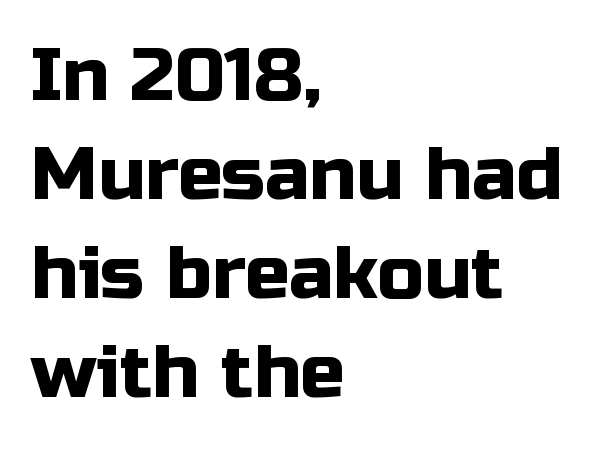
The image shows 74 px sans-serif type, upright; set left-aligned, normal line spacing (1.34x), normal letter spacing, not underlined; low stroke contrast and a medium x-height.
